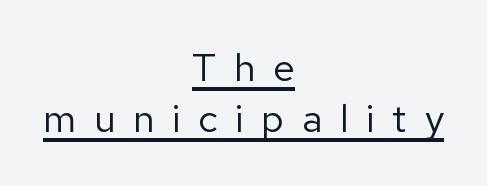
{"serif": "no", "italic": "no", "bold": "no", "weight": "regular", "width": "normal", "stroke_contrast": "low", "x_height": "medium", "monospaced": "no", "underline": "yes", "align": "center", "line_spacing": "normal", "line_spacing_ratio": 1.31, "letter_spacing": "wide", "letter_spacing_em": 0.45, "glyph_px": 39}
